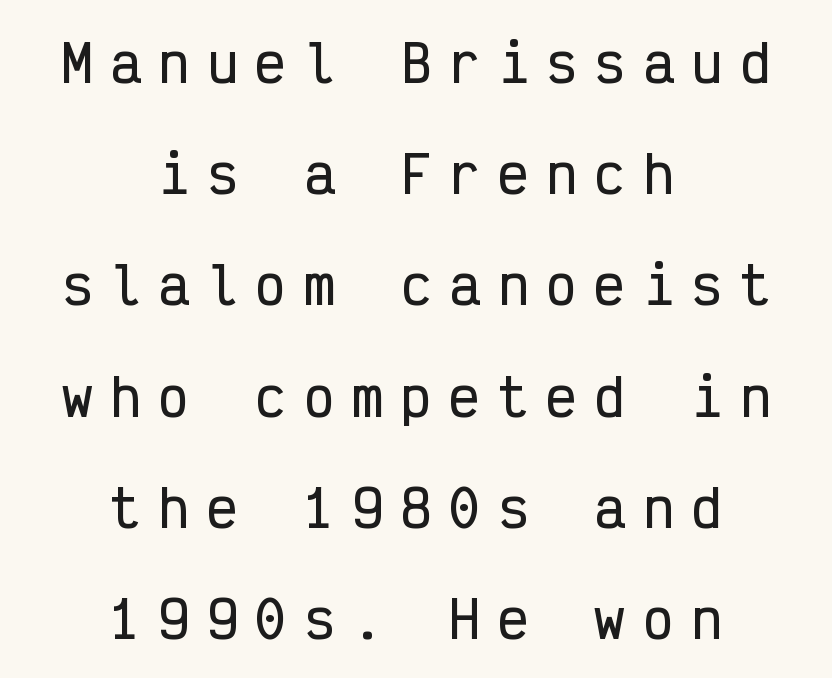
Q: Is the text italic (slanted)? A: No, it is upright.
Q: Is the typeface a serif or a sans-serif typeface? A: Sans-serif.
Q: Is the text underlined? A: No.
Q: How is the paragraph aligned? A: Centered.
Q: Is the spacing between letters normal or unusually wide? A: Unusually wide.
Q: Is the spacing between lines tight, normal or loose? A: Loose.
Q: Width (condensed, normal, or wide)? A: Condensed.
Q: Stroke contrast? A: Low.
Q: x-height? A: Medium.
Q: Monospaced? A: Yes.
